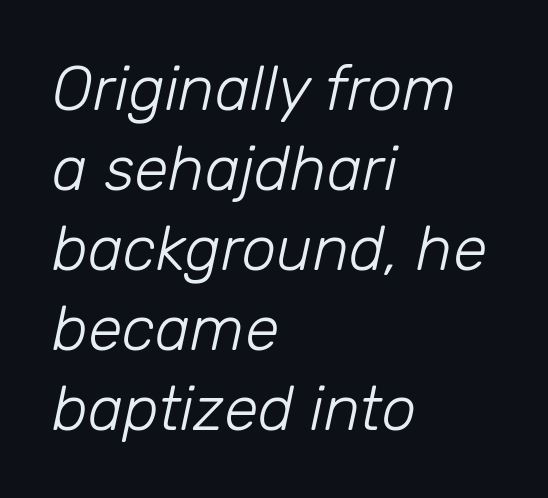
The image shows 62 px light type, italic (leaning right); set left-aligned, normal line spacing (1.29x), normal letter spacing, not underlined; low stroke contrast and a medium x-height.
